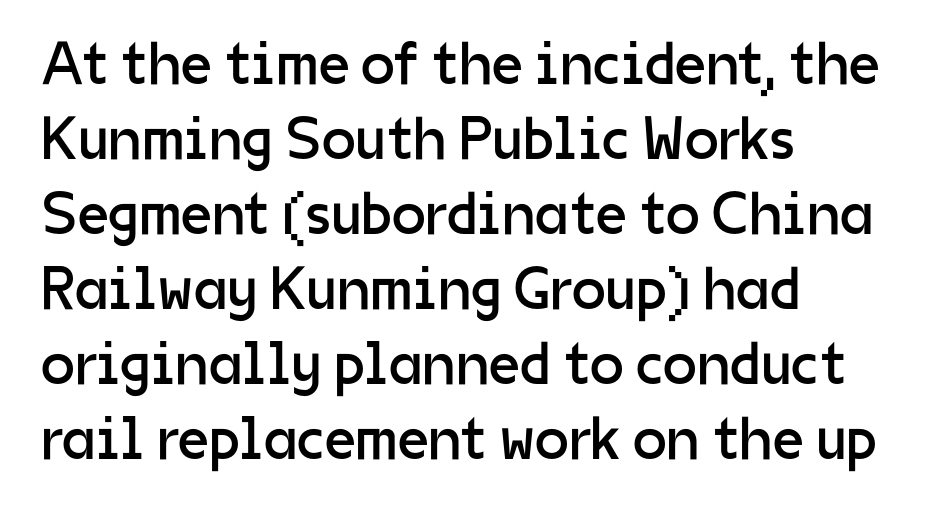
The image shows 61 px regular-weight sans-serif type, upright; set left-aligned, line spacing 1.23x, normal letter spacing, not underlined; low stroke contrast and a medium x-height.
